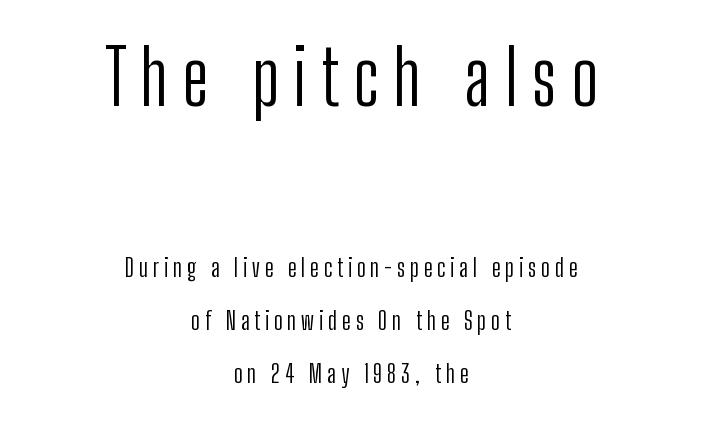
{"serif": "no", "italic": "no", "bold": "no", "weight": "light", "width": "condensed", "stroke_contrast": "low", "x_height": "medium", "monospaced": "no", "underline": "no", "align": "center", "line_spacing": "loose", "line_spacing_ratio": 2.13, "larger_block": "first", "size_ratio": 3.0, "glyph_px": 75}
